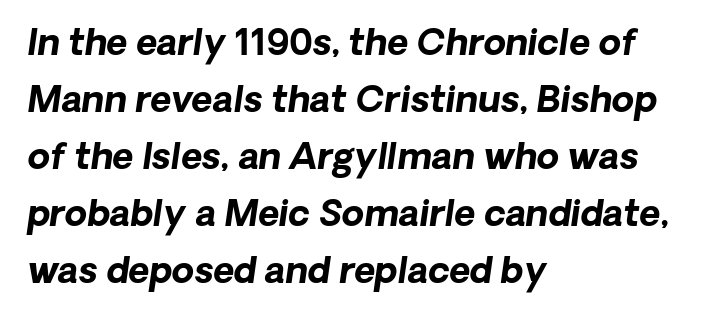
The image shows 36 px bold type, italic (leaning right); set left-aligned, normal line spacing (1.58x), normal letter spacing, not underlined; low stroke contrast and a medium x-height.
